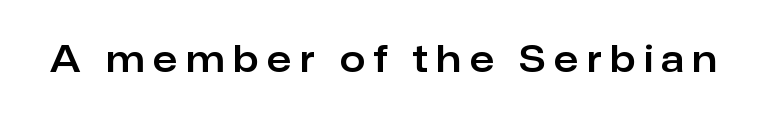
The typeface chosen for these lines omits serifs. The lettering stays uniformly vertical, giving the passage a roman look. The gaps between neighbouring characters are conspicuously large. A clean baseline with only descenders dipping below it. These lines are rendered in a variable-pitch font.
